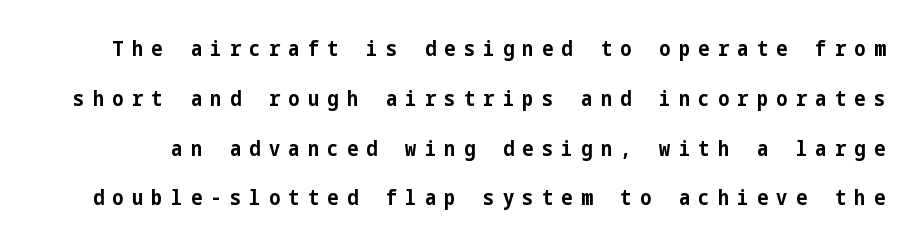
Q: Is the text bold? A: Yes.
Q: Is the text italic (slanted)? A: No, it is upright.
Q: Is the text underlined? A: No.
Q: Is the spacing between letters normal or unusually wide? A: Unusually wide.
Q: Is the spacing between lines tight, normal or loose? A: Loose.
